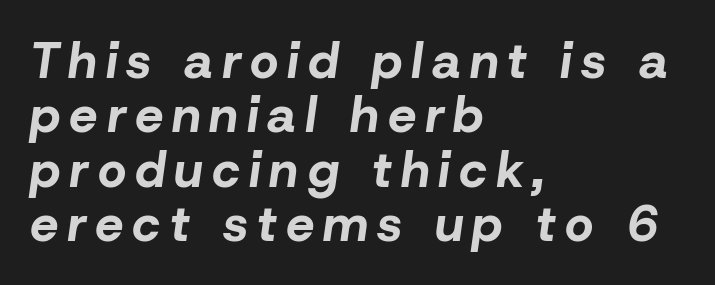
You could not count columns in this text — the font is proportionally spaced. Descenders are the only things crossing below the line. Closely set lines give the paragraph a compact silhouette. The whole block is typeset with a tilt. The rendering uses a bold face; every stroke is thick and dark.
